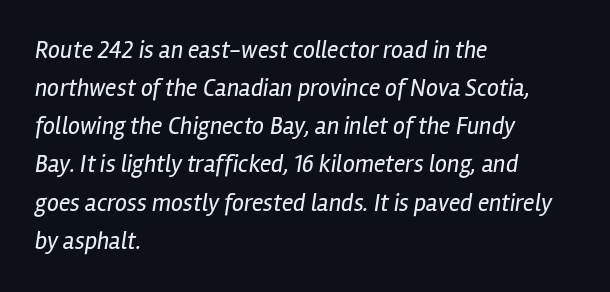
{"italic": "yes", "lean": "right", "slant_degrees": 12, "bold": "no", "underline": "no", "align": "left", "line_spacing": "normal", "line_spacing_ratio": 1.59, "letter_spacing": "normal", "letter_spacing_em": 0.0, "glyph_px": 24}
